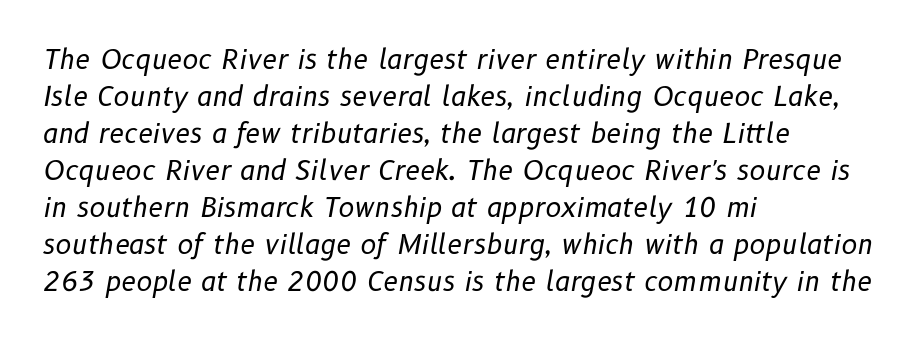
Q: Is the text bold? A: No.
Q: Is the text italic (slanted)? A: Yes, it leans right by about 10 degrees.
Q: Is the text underlined? A: No.
Q: How is the paragraph aligned? A: Left-aligned.
Q: Is the spacing between letters normal or unusually wide? A: Normal.
Q: Is the spacing between lines tight, normal or loose? A: Normal.
